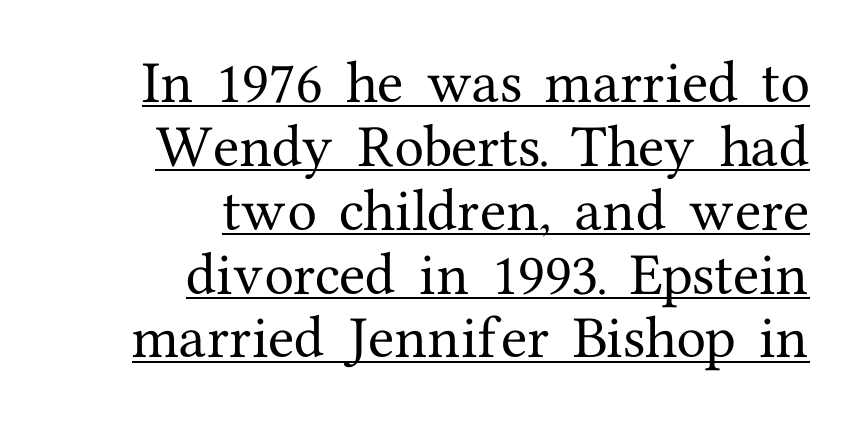
The image shows 48 px serif type, upright; set right-aligned, normal line spacing (1.33x), normal letter spacing, underlined; medium stroke contrast and a medium x-height.
